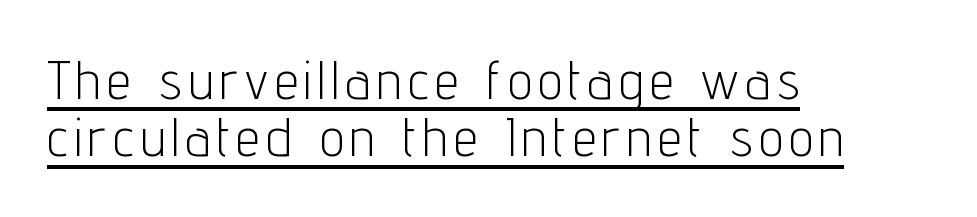
Q: Is the text bold? A: No.
Q: Is the text italic (slanted)? A: No, it is upright.
Q: Is the typeface a serif or a sans-serif typeface? A: Sans-serif.
Q: Is the text underlined? A: Yes.
Q: How is the paragraph aligned? A: Left-aligned.
Q: Is the spacing between lines tight, normal or loose? A: Tight.
Q: Width (condensed, normal, or wide)? A: Condensed.
Q: Stroke contrast? A: Low.
Q: x-height? A: Medium.
Q: Monospaced? A: No.
